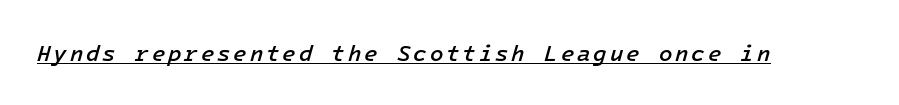
{"italic": "yes", "lean": "right", "slant_degrees": 16, "bold": "semi", "underline": "yes", "glyph_px": 22}
